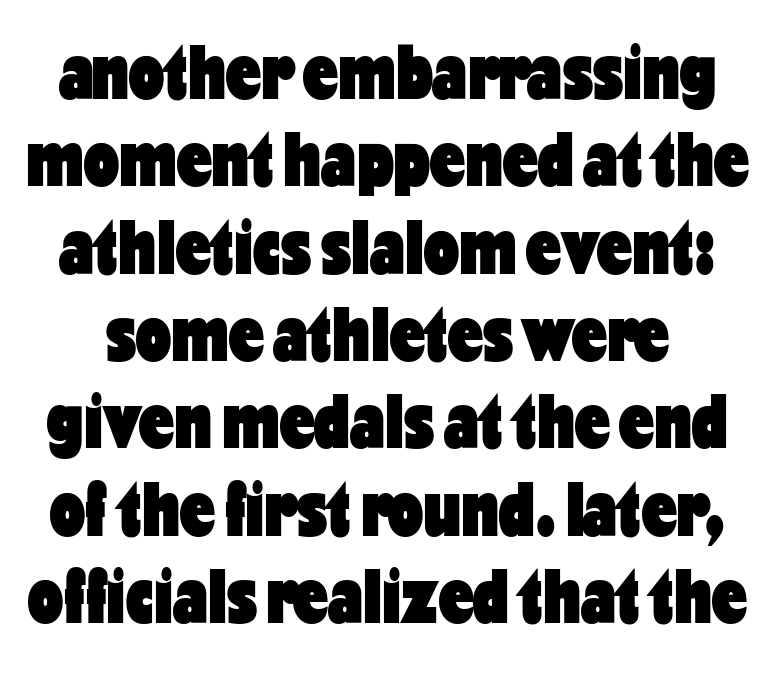
{"serif": "no", "italic": "no", "bold": "yes", "weight": "heavy", "width": "condensed", "stroke_contrast": "low", "x_height": "medium", "monospaced": "no", "underline": "no", "line_spacing": "tight", "line_spacing_ratio": 1.12, "letter_spacing": "normal", "letter_spacing_em": 0.0, "glyph_px": 78}
